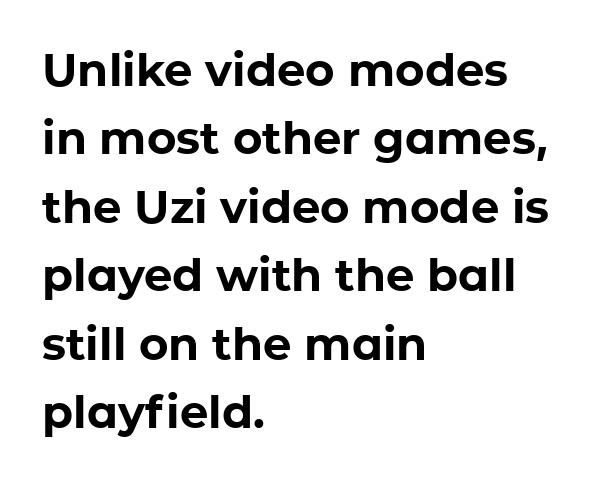
The image shows 45 px bold sans-serif type, upright; set left-aligned, normal line spacing (1.52x), normal letter spacing, not underlined; low stroke contrast and a medium x-height.
